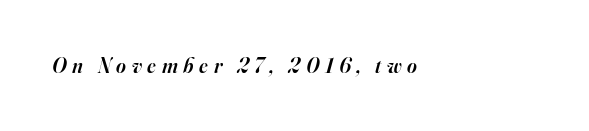
Q: Is the text bold? A: Semi-bold.
Q: Is the text italic (slanted)? A: Yes, it leans right by about 16 degrees.
Q: Is the text underlined? A: No.
Q: Is the spacing between letters normal or unusually wide? A: Unusually wide.
